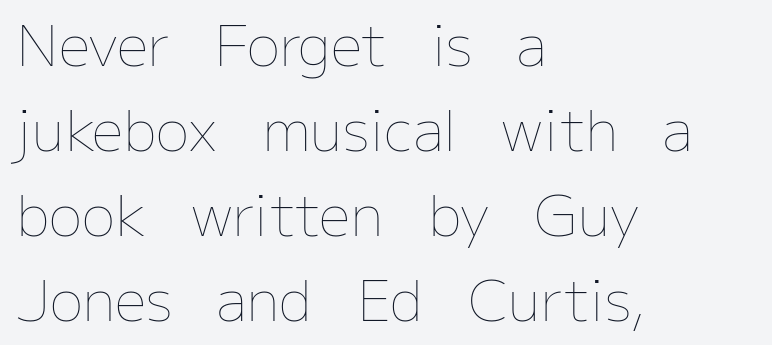
{"italic": "no", "bold": "no", "weight": "thin", "width": "normal", "stroke_contrast": "low", "x_height": "medium", "monospaced": "no", "underline": "no", "align": "left", "line_spacing": "normal", "line_spacing_ratio": 1.52, "letter_spacing": "normal", "letter_spacing_em": 0.0, "glyph_px": 56}
